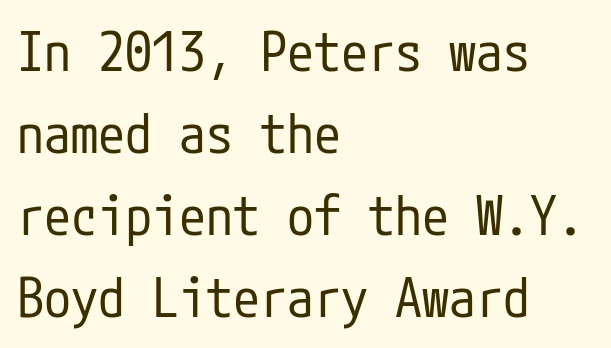
Q: Is the text bold? A: No.
Q: Is the text italic (slanted)? A: No, it is upright.
Q: Is the typeface a serif or a sans-serif typeface? A: Sans-serif.
Q: Is the text underlined? A: No.
Q: How is the paragraph aligned? A: Left-aligned.
Q: Is the spacing between letters normal or unusually wide? A: Normal.
Q: Is the spacing between lines tight, normal or loose? A: Normal.
Q: Width (condensed, normal, or wide)? A: Condensed.
Q: Stroke contrast? A: Low.
Q: x-height? A: Medium.
